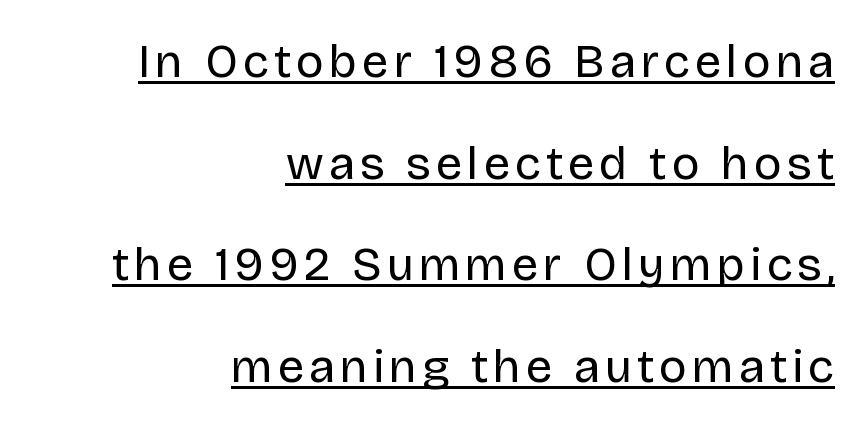
{"serif": "no", "italic": "no", "bold": "no", "weight": "regular", "width": "normal", "stroke_contrast": "low", "x_height": "large", "monospaced": "no", "underline": "yes", "align": "right", "line_spacing": "loose", "line_spacing_ratio": 2.16, "glyph_px": 47}
